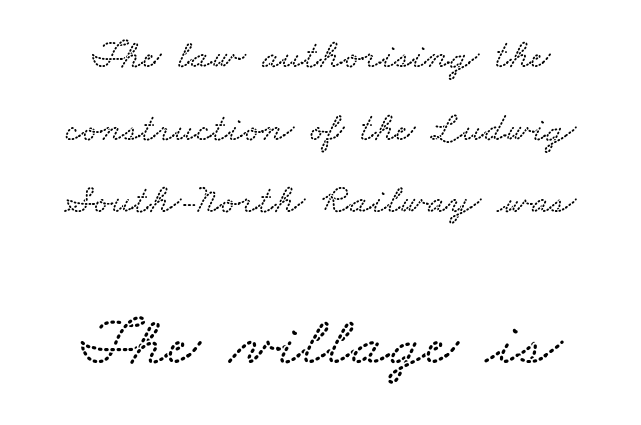
Q: Is the text underlined? A: No.
Q: Is the spacing between letters normal or unusually wide? A: Normal.
Q: Which block of text is set in a larger size, the first (top) or the second (bottom)? A: The second (bottom) one.
Q: Width (condensed, normal, or wide)? A: Wide.
Q: Stroke contrast? A: Low.
Q: x-height? A: Small.
Q: Monospaced? A: No.
